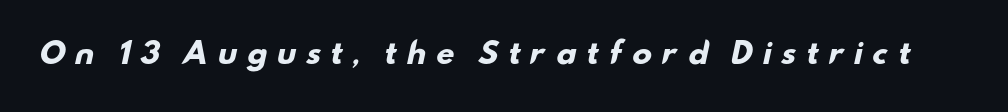
Q: Is the text bold? A: Yes.
Q: Is the typeface a serif or a sans-serif typeface? A: Sans-serif.
Q: Is the text underlined? A: No.
Q: Is the spacing between letters normal or unusually wide? A: Unusually wide.
Q: Width (condensed, normal, or wide)? A: Wide.
Q: Stroke contrast? A: Low.
Q: x-height? A: Small.
Q: Monospaced? A: No.
